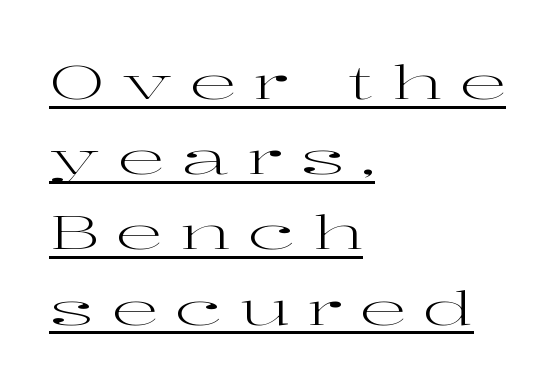
Q: Is the text bold? A: No.
Q: Is the text italic (slanted)? A: No, it is upright.
Q: Is the typeface a serif or a sans-serif typeface? A: Serif.
Q: Is the text underlined? A: Yes.
Q: How is the paragraph aligned? A: Left-aligned.
Q: Is the spacing between letters normal or unusually wide? A: Unusually wide.
Q: Is the spacing between lines tight, normal or loose? A: Normal.
Q: Width (condensed, normal, or wide)? A: Wide.
Q: Stroke contrast? A: High.
Q: x-height? A: Medium.
Q: Monospaced? A: No.
